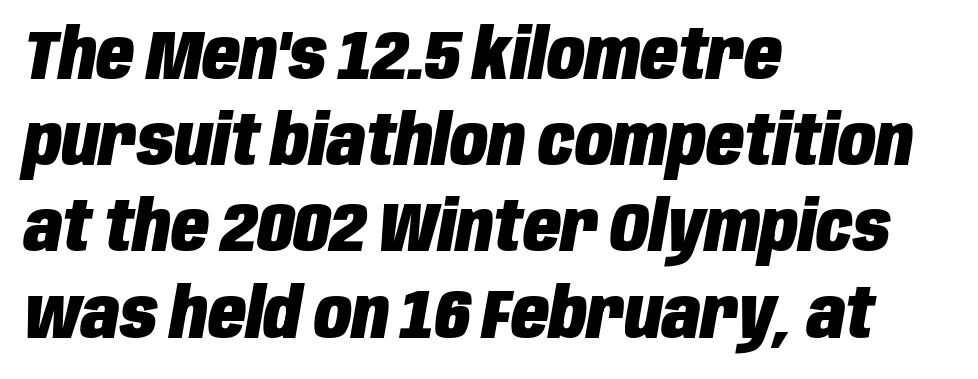
Q: Is the text bold? A: Yes.
Q: Is the text italic (slanted)? A: Yes, it leans right by about 10 degrees.
Q: Is the text underlined? A: No.
Q: How is the paragraph aligned? A: Left-aligned.
Q: Is the spacing between letters normal or unusually wide? A: Normal.
Q: Is the spacing between lines tight, normal or loose? A: Normal.
Q: Width (condensed, normal, or wide)? A: Condensed.
Q: Stroke contrast? A: Low.
Q: x-height? A: Large.
Q: Monospaced? A: No.
